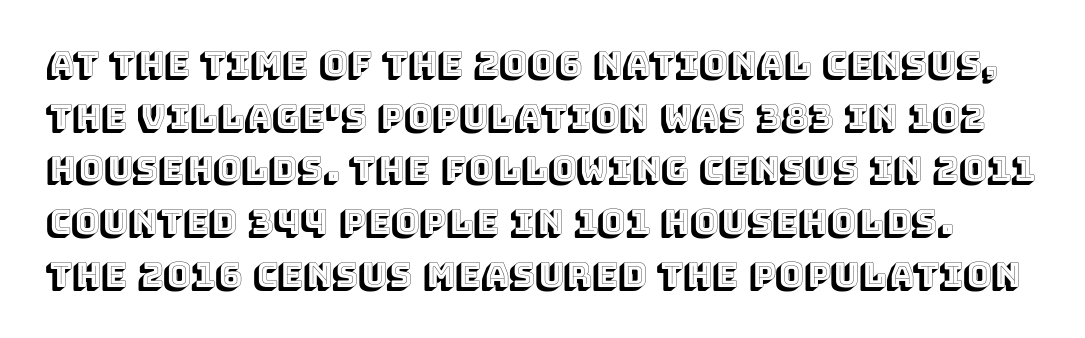
Q: Is the text italic (slanted)? A: No, it is upright.
Q: Is the text underlined? A: No.
Q: Is the spacing between letters normal or unusually wide? A: Normal.
Q: Is the spacing between lines tight, normal or loose? A: Normal.
Q: Width (condensed, normal, or wide)? A: Normal.
Q: x-height? A: Large.
Q: Monospaced? A: No.
